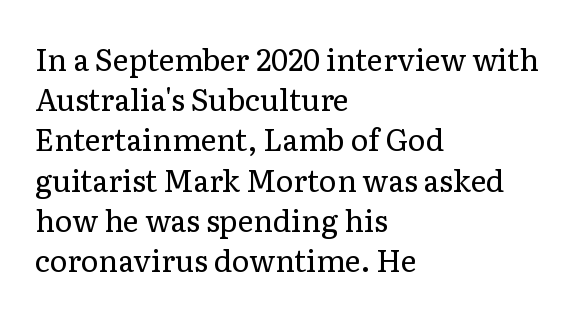
The type sits square on the baseline with zero lean. Vertically, the passage feels balanced, rows spaced as you'd expect. Words float on clear page, feet unadorned. Observe the ordinary spacing: letters are neighbours, not strangers. Notice how the passage keeps a crisp vertical edge on the left only.
